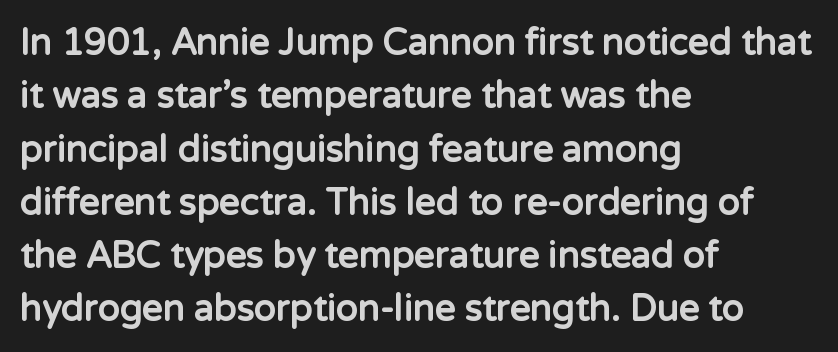
Caption: bold face, heavy strokes. Quick note: not italic, upright. Each letter keeps its own natural width here, so spacing adapts to shape. The zone under the glyphs is completely vacant. Horizontal bands of white between lines are of average thickness. You could call the tracking neutral — neither tight nor loose.
